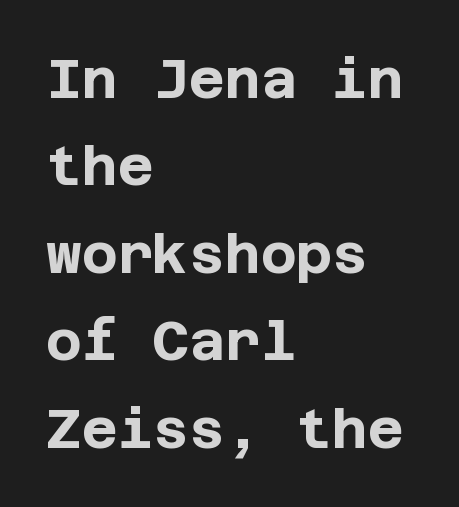
Q: Is the text bold? A: Yes.
Q: Is the text italic (slanted)? A: No, it is upright.
Q: Is the typeface a serif or a sans-serif typeface? A: Sans-serif.
Q: Is the text underlined? A: No.
Q: How is the paragraph aligned? A: Left-aligned.
Q: Is the spacing between letters normal or unusually wide? A: Normal.
Q: Is the spacing between lines tight, normal or loose? A: Normal.
Q: Width (condensed, normal, or wide)? A: Normal.
Q: Stroke contrast? A: Low.
Q: x-height? A: Large.
